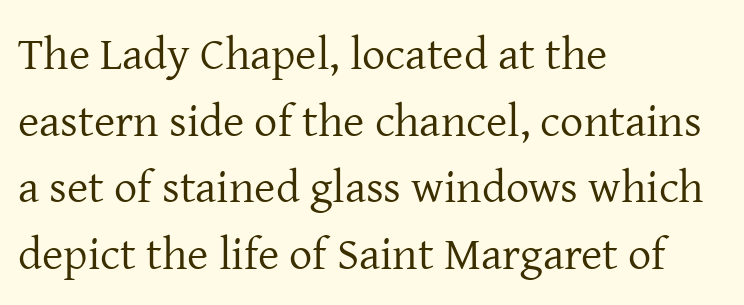
Q: Is the text bold? A: No.
Q: Is the text italic (slanted)? A: No, it is upright.
Q: Is the typeface a serif or a sans-serif typeface? A: Serif.
Q: Is the text underlined? A: No.
Q: How is the paragraph aligned? A: Left-aligned.
Q: Is the spacing between letters normal or unusually wide? A: Normal.
Q: Is the spacing between lines tight, normal or loose? A: Normal.
Q: Width (condensed, normal, or wide)? A: Normal.
Q: Stroke contrast? A: Low.
Q: x-height? A: Medium.
Q: Monospaced? A: No.
